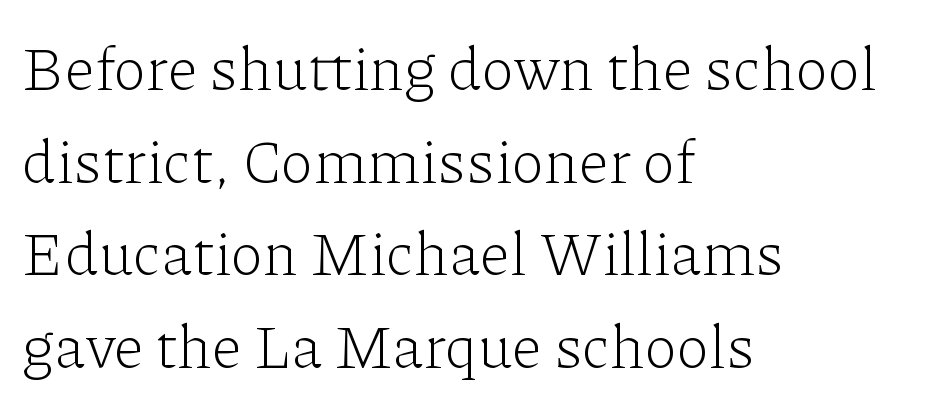
Q: Is the text bold? A: No.
Q: Is the text italic (slanted)? A: No, it is upright.
Q: Is the typeface a serif or a sans-serif typeface? A: Serif.
Q: Is the text underlined? A: No.
Q: How is the paragraph aligned? A: Left-aligned.
Q: Is the spacing between letters normal or unusually wide? A: Normal.
Q: Is the spacing between lines tight, normal or loose? A: Normal.
Q: Width (condensed, normal, or wide)? A: Normal.
Q: Stroke contrast? A: Low.
Q: x-height? A: Medium.
Q: Monospaced? A: No.
